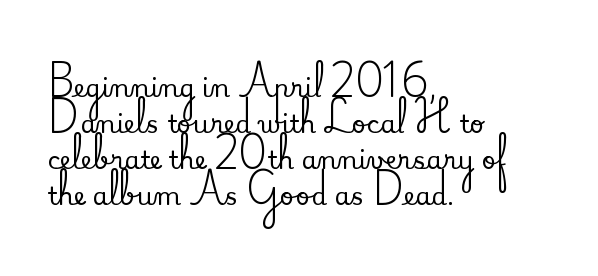
{"italic": "no", "underline": "no", "align": "left", "line_spacing": "normal", "line_spacing_ratio": 1.44, "letter_spacing": "normal", "letter_spacing_em": 0.0, "glyph_px": 25}
